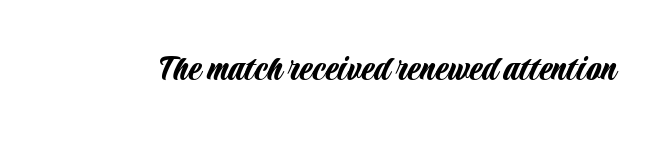
The specimen omits any rule beneath the text block's lines. To sum up the face: it is a sans, with no serifs. Spacing between characters is what you'd get straight out of the box. The face used here is proportionally spaced, like ordinary book or web type.
